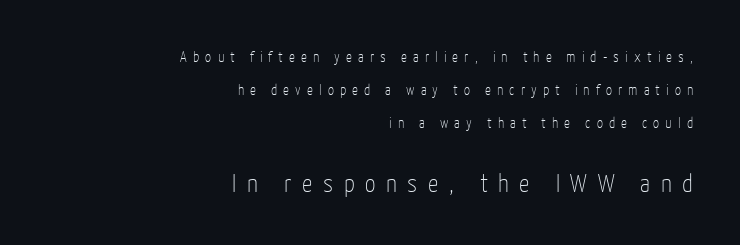
The image shows 26 px text type, upright; set right-aligned, loose line spacing (2.2x), unusually wide letter spacing (+0.41 em), not underlined; the second (bottom) block is 1.73x larger.
